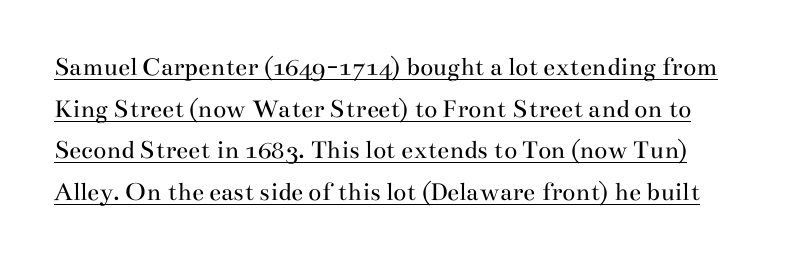
Q: Is the text bold? A: No.
Q: Is the text italic (slanted)? A: No, it is upright.
Q: Is the text underlined? A: Yes.
Q: Is the spacing between letters normal or unusually wide? A: Normal.
Q: Is the spacing between lines tight, normal or loose? A: Normal.
